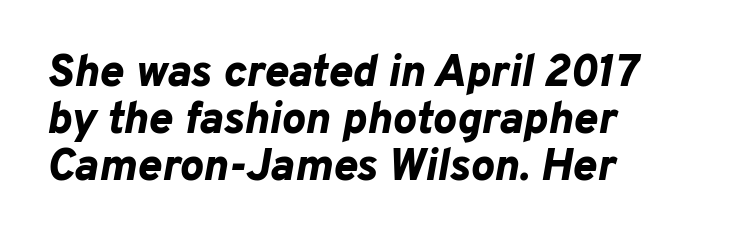
{"italic": "yes", "lean": "right", "slant_degrees": 10, "bold": "yes", "weight": "bold", "width": "normal", "stroke_contrast": "low", "x_height": "medium", "monospaced": "no", "underline": "no", "align": "left", "line_spacing": "tight", "line_spacing_ratio": 1.04, "letter_spacing": "normal", "letter_spacing_em": 0.0, "glyph_px": 45}
